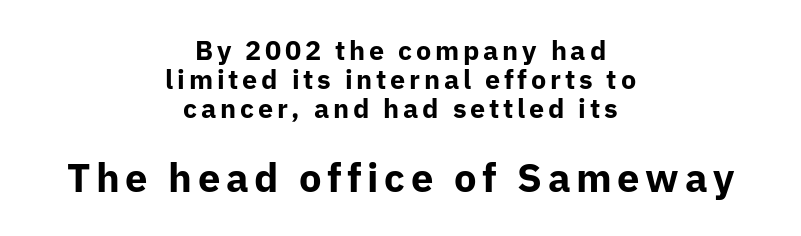
{"serif": "no", "italic": "no", "bold": "yes", "weight": "bold", "width": "normal", "stroke_contrast": "low", "x_height": "medium", "monospaced": "no", "underline": "no", "align": "center", "line_spacing": "tight", "line_spacing_ratio": 1.08, "larger_block": "second", "size_ratio": 1.48, "glyph_px": 40}
